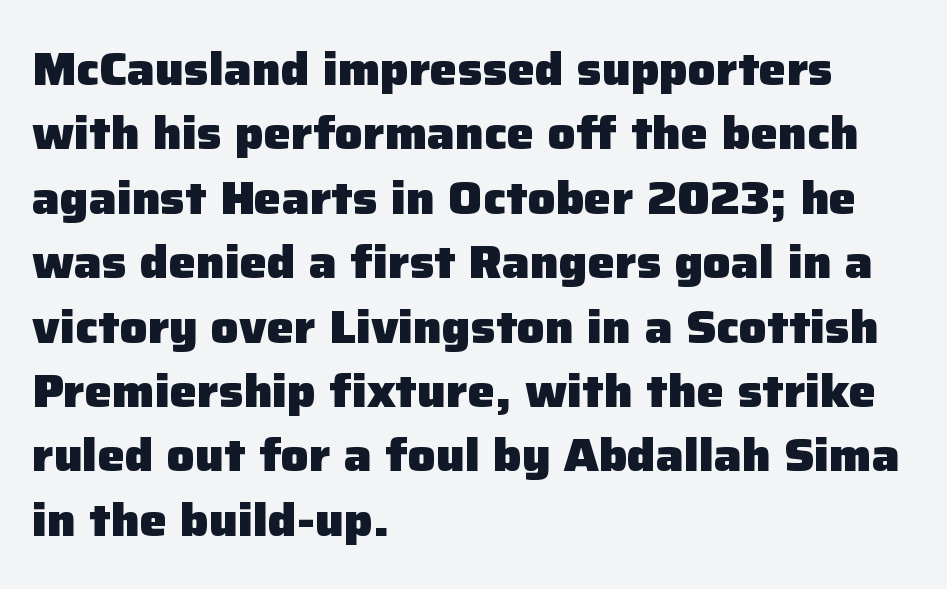
Q: Is the text bold? A: Yes.
Q: Is the text italic (slanted)? A: No, it is upright.
Q: Is the typeface a serif or a sans-serif typeface? A: Sans-serif.
Q: Is the text underlined? A: No.
Q: How is the paragraph aligned? A: Left-aligned.
Q: Is the spacing between letters normal or unusually wide? A: Normal.
Q: Is the spacing between lines tight, normal or loose? A: Normal.
Q: Width (condensed, normal, or wide)? A: Normal.
Q: Stroke contrast? A: Low.
Q: x-height? A: Medium.
Q: Monospaced? A: No.
